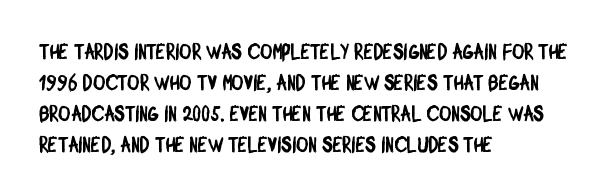
{"underline": "no", "align": "left", "line_spacing": "normal", "line_spacing_ratio": 1.47, "letter_spacing": "normal", "letter_spacing_em": 0.0, "glyph_px": 21}
